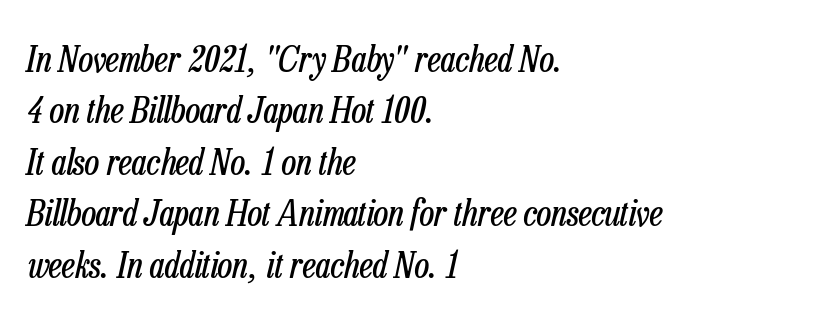
The image shows 36 px regular-weight, condensed type, italic (leaning right); set left-aligned, normal line spacing (1.43x), normal letter spacing, not underlined; low stroke contrast and a medium x-height.
